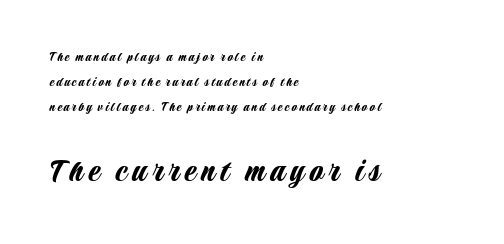
Q: Is the text italic (slanted)? A: Yes.
Q: Is the typeface a serif or a sans-serif typeface? A: Sans-serif.
Q: Is the text underlined? A: No.
Q: How is the paragraph aligned? A: Left-aligned.
Q: Which block of text is set in a larger size, the first (top) or the second (bottom)? A: The second (bottom) one.
Q: Width (condensed, normal, or wide)? A: Condensed.
Q: Stroke contrast? A: Low.
Q: x-height? A: Large.
Q: Monospaced? A: No.
